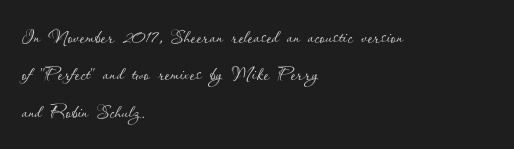
Q: Is the text bold? A: No.
Q: Is the text italic (slanted)? A: Yes.
Q: Is the text underlined? A: No.
Q: How is the paragraph aligned? A: Left-aligned.
Q: Is the spacing between letters normal or unusually wide? A: Normal.
Q: Is the spacing between lines tight, normal or loose? A: Normal.
